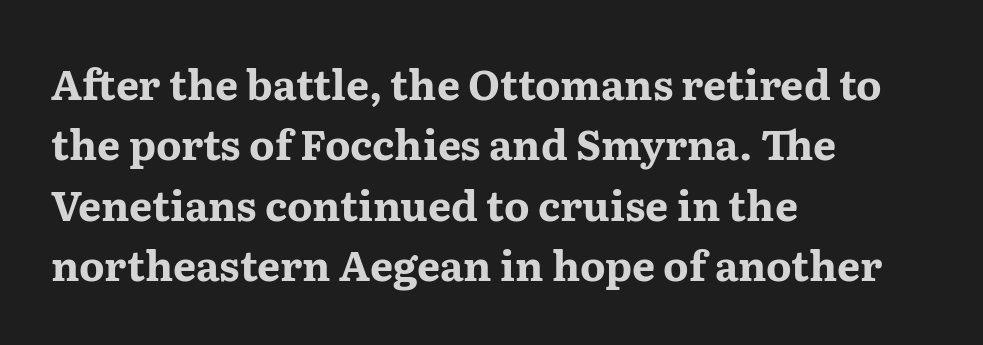
Plenty of ink on the page — the face is bold. A typesetter would call this proportional, since set widths differ per character. Reading down the column, the eye jumps a familiar distance to each next line. The type family on display is of the serif kind. Does extra space separate the letters? No, they use regular spacing. Each line starts at the same left margin while the right side varies.
